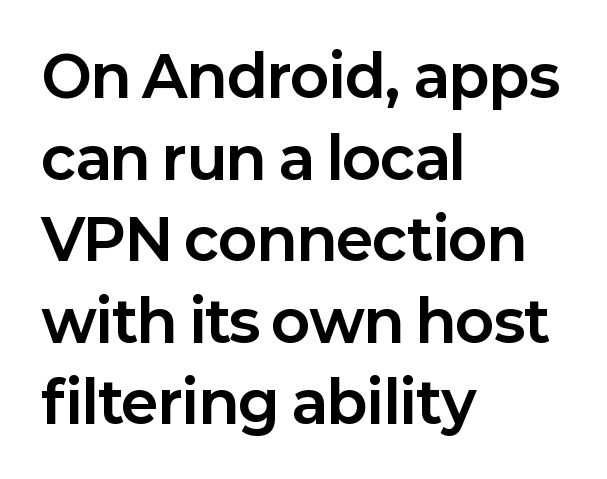
The image shows 57 px bold sans-serif type, upright; set left-aligned, normal line spacing (1.43x), normal letter spacing, not underlined; low stroke contrast and a medium x-height.
